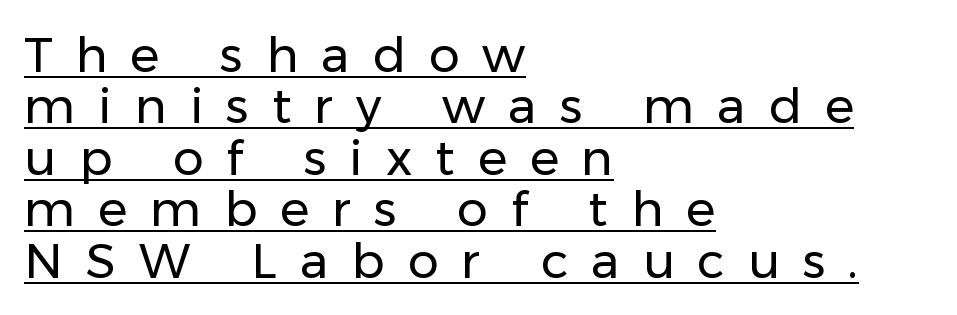
Q: Is the text bold? A: No.
Q: Is the text italic (slanted)? A: No, it is upright.
Q: Is the typeface a serif or a sans-serif typeface? A: Sans-serif.
Q: Is the text underlined? A: Yes.
Q: How is the paragraph aligned? A: Left-aligned.
Q: Is the spacing between letters normal or unusually wide? A: Unusually wide.
Q: Is the spacing between lines tight, normal or loose? A: Tight.
Q: Width (condensed, normal, or wide)? A: Normal.
Q: Stroke contrast? A: Low.
Q: x-height? A: Medium.
Q: Monospaced? A: No.
